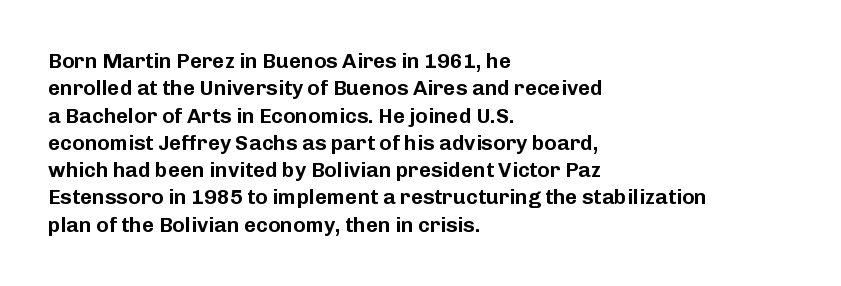
You could call the tracking neutral — neither tight nor loose. Honestly, there is no underline to notice here at all. This is roman type, the default non-slanted kind. Compared with a centered layout, this one pins lines to the left instead. Interline gaps are of average width in this sample.
